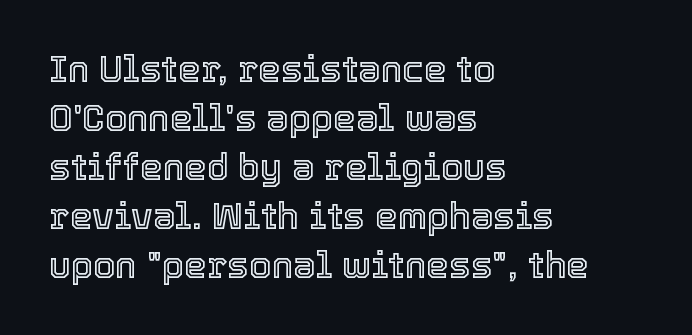
Here the designer chose a conventional face with non-uniform glyph widths. The rag falls on the right side of this text block. A typesetter would mark this as roman, not italic. Interline gaps are of average width in this sample.
